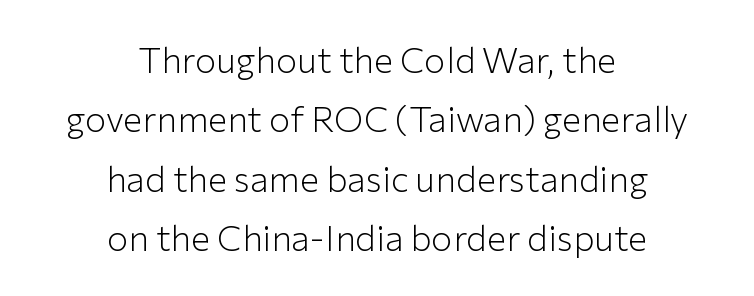
Q: Is the text bold? A: No.
Q: Is the text italic (slanted)? A: No, it is upright.
Q: Is the typeface a serif or a sans-serif typeface? A: Sans-serif.
Q: Is the text underlined? A: No.
Q: How is the paragraph aligned? A: Centered.
Q: Is the spacing between letters normal or unusually wide? A: Normal.
Q: Is the spacing between lines tight, normal or loose? A: Normal.
Q: Width (condensed, normal, or wide)? A: Normal.
Q: Stroke contrast? A: Low.
Q: x-height? A: Medium.
Q: Monospaced? A: No.
